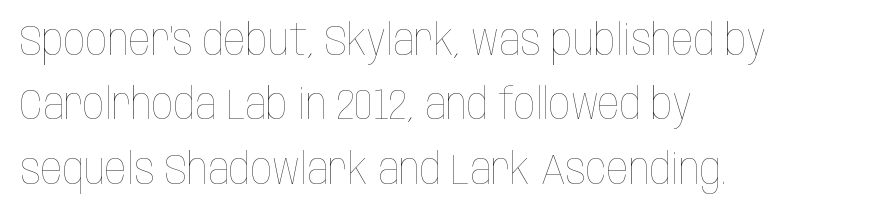
Q: Is the text bold? A: No.
Q: Is the text italic (slanted)? A: No, it is upright.
Q: Is the text underlined? A: No.
Q: How is the paragraph aligned? A: Left-aligned.
Q: Is the spacing between letters normal or unusually wide? A: Normal.
Q: Is the spacing between lines tight, normal or loose? A: Normal.
Q: Width (condensed, normal, or wide)? A: Condensed.
Q: Stroke contrast? A: Low.
Q: x-height? A: Large.
Q: Monospaced? A: No.
